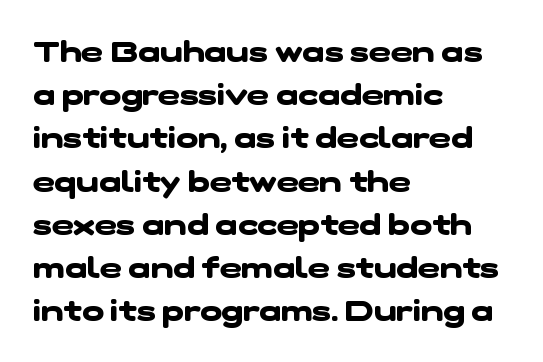
Vertically, the passage feels balanced, rows spaced as you'd expect. Plain, unruled lines of type. A full-strength bold gives these letters their thick strokes. Each letter's strokes conclude bluntly, with no projecting serifs.
